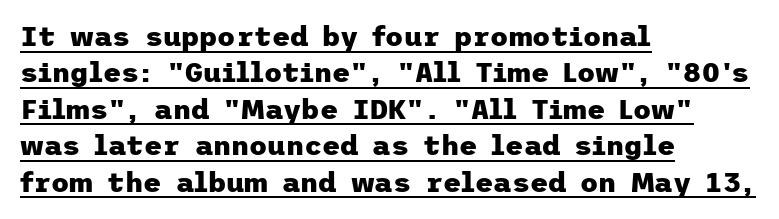
Q: Is the text bold? A: Yes.
Q: Is the text italic (slanted)? A: No, it is upright.
Q: Is the typeface a serif or a sans-serif typeface? A: Sans-serif.
Q: Is the text underlined? A: Yes.
Q: How is the paragraph aligned? A: Left-aligned.
Q: Is the spacing between letters normal or unusually wide? A: Normal.
Q: Is the spacing between lines tight, normal or loose? A: Normal.
Q: Width (condensed, normal, or wide)? A: Normal.
Q: Stroke contrast? A: Low.
Q: x-height? A: Medium.
